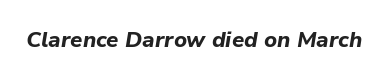
{"italic": "yes", "lean": "right", "slant_degrees": 9, "bold": "yes", "underline": "no", "letter_spacing": "normal", "letter_spacing_em": 0.0, "glyph_px": 22}
